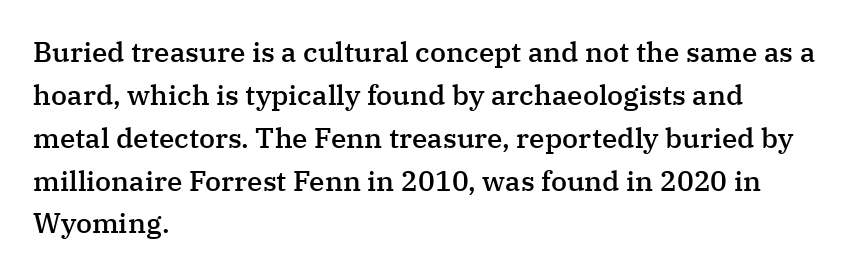
The image shows 28 px semibold serif type, upright; set left-aligned, normal line spacing (1.53x), normal letter spacing, not underlined; medium stroke contrast and a medium x-height.
